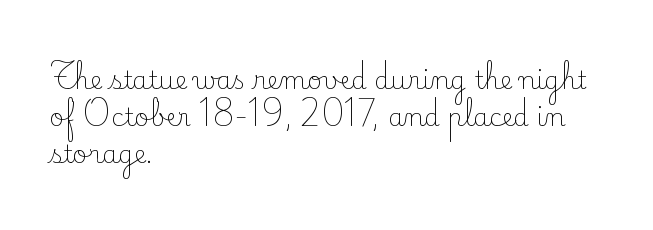
Each new line begins a customary step beneath the previous one. In CSS terms this would be text-align: left. Every character sits straight up, as roman type does. Inter-character spacing is left at the font's built-in metrics.
